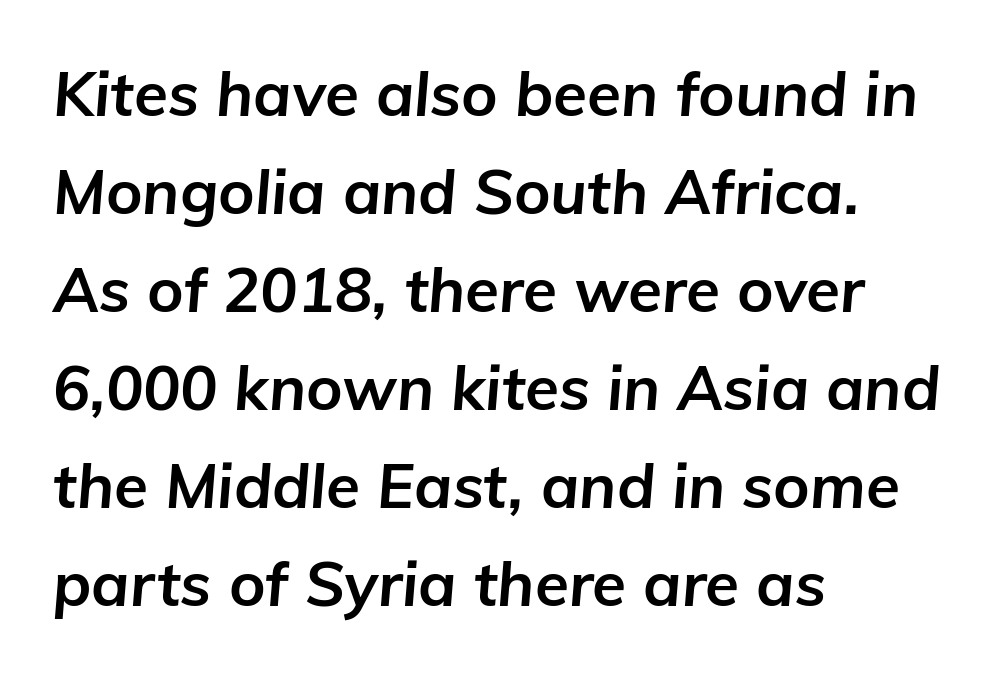
{"italic": "yes", "lean": "right", "slant_degrees": 5, "bold": "yes", "weight": "bold", "width": "normal", "stroke_contrast": "low", "x_height": "medium", "monospaced": "no", "underline": "no", "align": "left", "line_spacing": "normal", "line_spacing_ratio": 1.58, "letter_spacing": "normal", "letter_spacing_em": 0.0, "glyph_px": 62}
